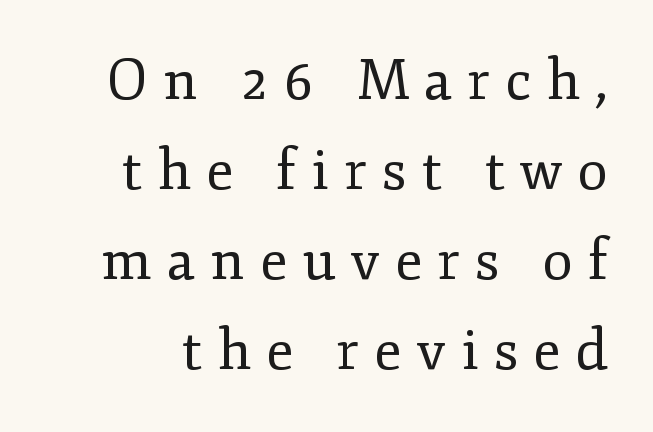
{"serif": "yes", "italic": "no", "bold": "no", "weight": "regular", "width": "normal", "stroke_contrast": "low", "x_height": "small", "monospaced": "no", "underline": "no", "line_spacing": "normal", "line_spacing_ratio": 1.61, "letter_spacing": "wide", "letter_spacing_em": 0.27, "glyph_px": 56}
